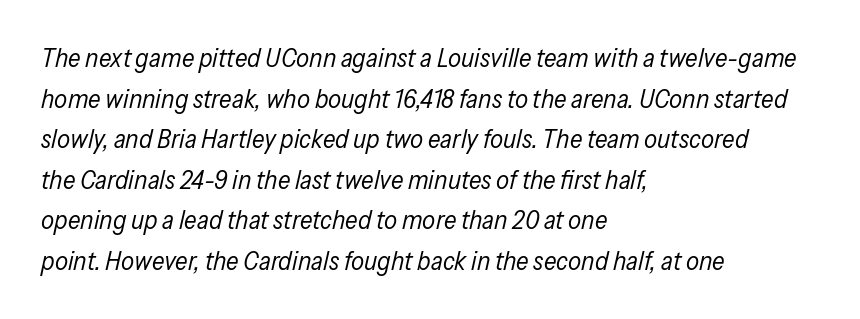
Reading down the block, your eye returns to a fixed left position each line. Summary of weight: not heavy and not bold. Does the leading feel generous? No, just average. What stands out about the letter spacing? Nothing — it is the standard amount. Nobody drew a line under any word here. The face used here has a pronounced slope to its letters.
